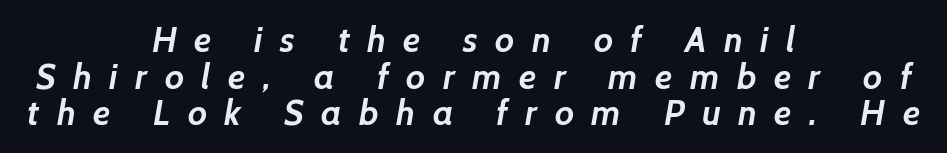
The image shows 35 px semibold sans-serif type; set centered, tight line spacing (1.05x), unusually wide letter spacing (+0.5 em), not underlined; low stroke contrast and a medium x-height.
